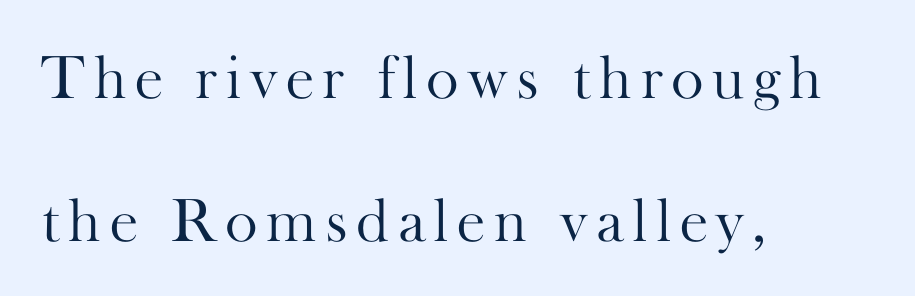
{"serif": "yes", "italic": "no", "bold": "no", "weight": "light", "width": "normal", "stroke_contrast": "high", "x_height": "small", "monospaced": "no", "underline": "no", "align": "left", "line_spacing": "loose", "line_spacing_ratio": 2.31, "glyph_px": 62}
